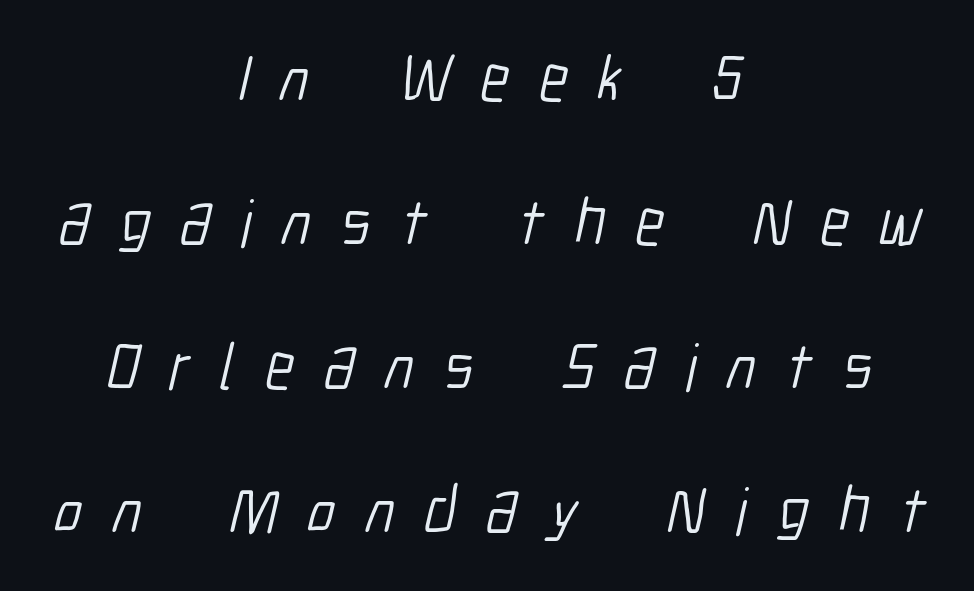
How would I describe the line gaps? Wide and relaxed. This sample uses a sans-serif face. The passage shown has open, widely tracked lettering throughout. Typeset on center — no edge is straight. No heavy texture on the line: the type isn't bold.
